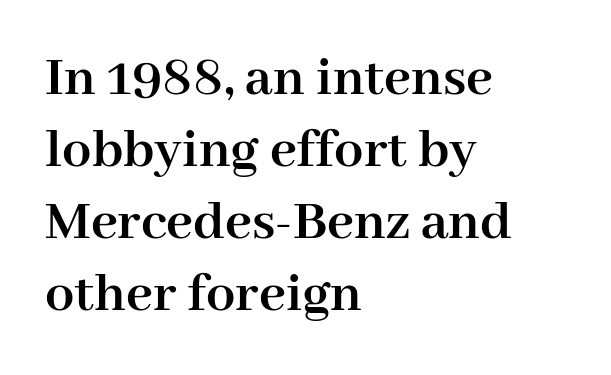
Q: Is the text bold? A: Yes.
Q: Is the text italic (slanted)? A: No, it is upright.
Q: Is the typeface a serif or a sans-serif typeface? A: Serif.
Q: Is the text underlined? A: No.
Q: How is the paragraph aligned? A: Left-aligned.
Q: Is the spacing between letters normal or unusually wide? A: Normal.
Q: Width (condensed, normal, or wide)? A: Normal.
Q: Stroke contrast? A: High.
Q: x-height? A: Medium.
Q: Monospaced? A: No.
